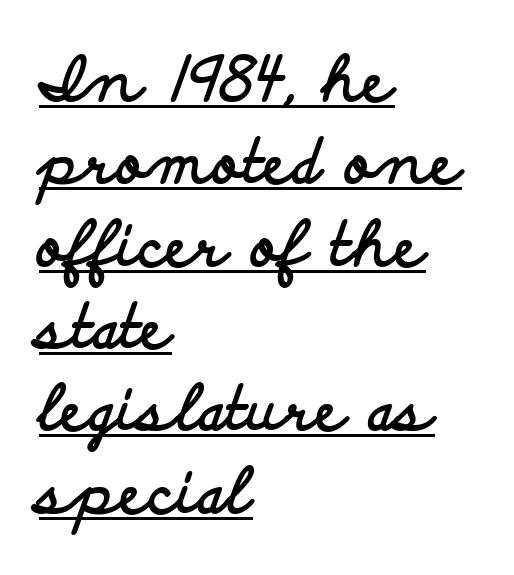
The image shows 61 px bold, wide sans-serif type; set left-aligned, normal line spacing (1.35x), normal letter spacing, underlined; low stroke contrast and a small x-height.
